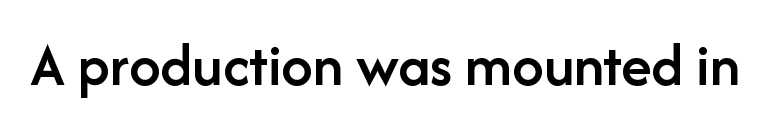
Q: Is the text bold? A: Semi-bold.
Q: Is the text italic (slanted)? A: No, it is upright.
Q: Is the typeface a serif or a sans-serif typeface? A: Sans-serif.
Q: Is the text underlined? A: No.
Q: Is the spacing between letters normal or unusually wide? A: Normal.
Q: Width (condensed, normal, or wide)? A: Normal.
Q: Stroke contrast? A: Low.
Q: x-height? A: Medium.
Q: Monospaced? A: No.
